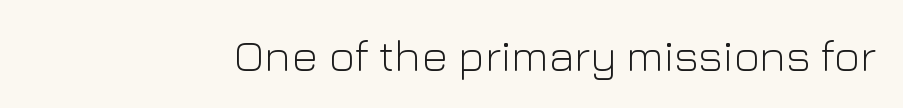
The image shows 45 px light sans-serif type, upright; set normal letter spacing, not underlined; low stroke contrast and a medium x-height.
